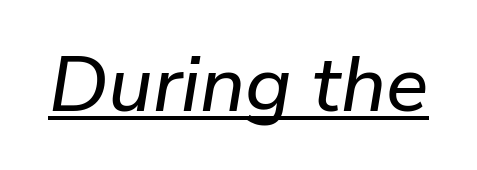
The image shows 79 px text type, italic (leaning right); set normal letter spacing, underlined; low stroke contrast and a medium x-height.
